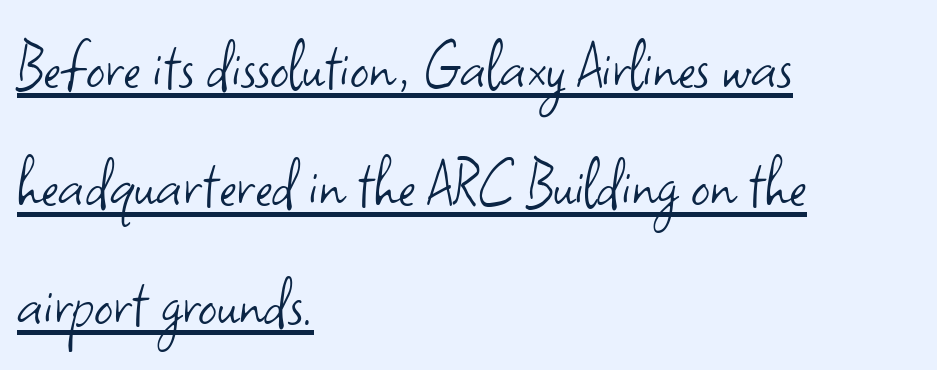
Does the copy run flush right? No — it runs flush left. Stems and bowls with no extra thickness — not bold. Each letter keeps its own natural width here, so spacing adapts to shape. Observe the absence of serifs on each vertical stroke in this sample. Emphasis is given by a line drawn under the lettering.
